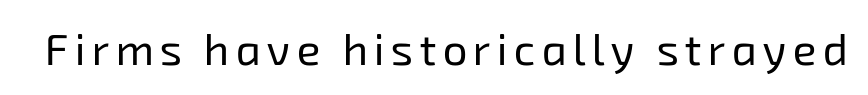
Q: Is the text bold? A: No.
Q: Is the typeface a serif or a sans-serif typeface? A: Sans-serif.
Q: Is the text underlined? A: No.
Q: Width (condensed, normal, or wide)? A: Normal.
Q: Stroke contrast? A: Low.
Q: x-height? A: Medium.
Q: Monospaced? A: No.
